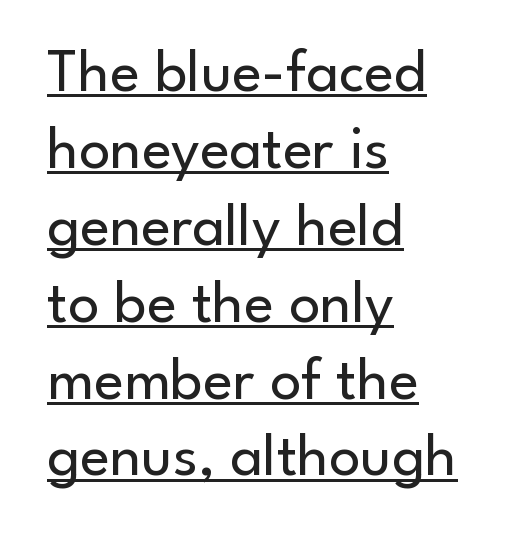
{"serif": "no", "italic": "no", "bold": "no", "weight": "regular", "width": "normal", "stroke_contrast": "low", "x_height": "small", "monospaced": "no", "underline": "yes", "align": "left", "line_spacing_ratio": 1.24, "letter_spacing": "normal", "letter_spacing_em": 0.0, "glyph_px": 62}
